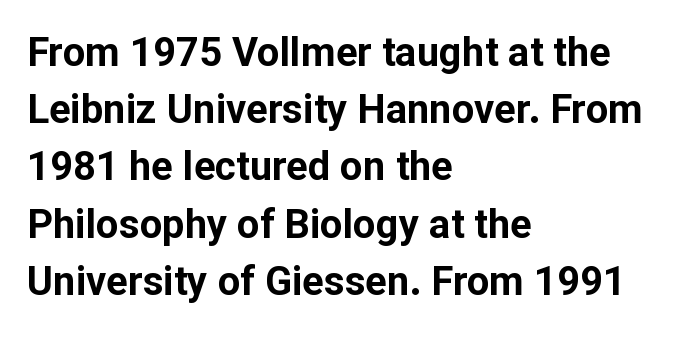
Q: Is the text bold? A: Yes.
Q: Is the text italic (slanted)? A: No, it is upright.
Q: Is the typeface a serif or a sans-serif typeface? A: Sans-serif.
Q: Is the text underlined? A: No.
Q: How is the paragraph aligned? A: Left-aligned.
Q: Is the spacing between letters normal or unusually wide? A: Normal.
Q: Is the spacing between lines tight, normal or loose? A: Normal.
Q: Width (condensed, normal, or wide)? A: Normal.
Q: Stroke contrast? A: Low.
Q: x-height? A: Medium.
Q: Monospaced? A: No.
